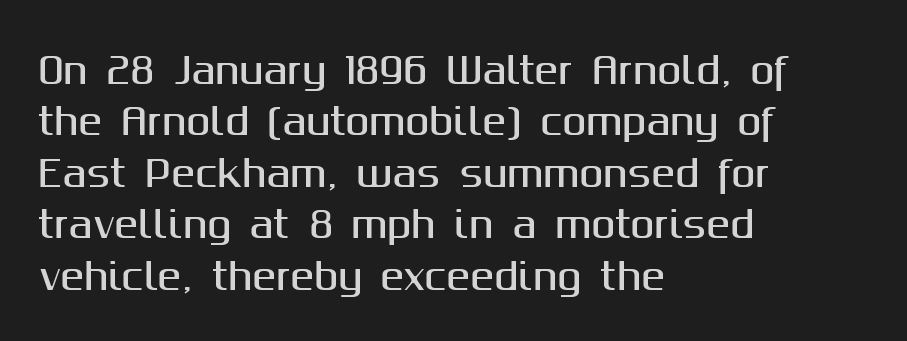
The image shows 36 px sans-serif type, upright; set left-aligned, normal line spacing (1.43x), normal letter spacing, not underlined; medium stroke contrast and a medium x-height.
